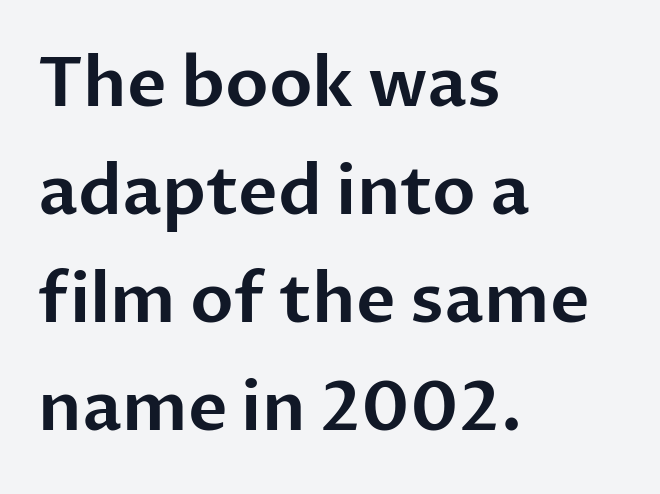
{"serif": "no", "italic": "no", "width": "normal", "stroke_contrast": "low", "x_height": "medium", "monospaced": "no", "underline": "no", "align": "left", "line_spacing": "normal", "line_spacing_ratio": 1.59, "letter_spacing": "normal", "letter_spacing_em": 0.0, "glyph_px": 68}
